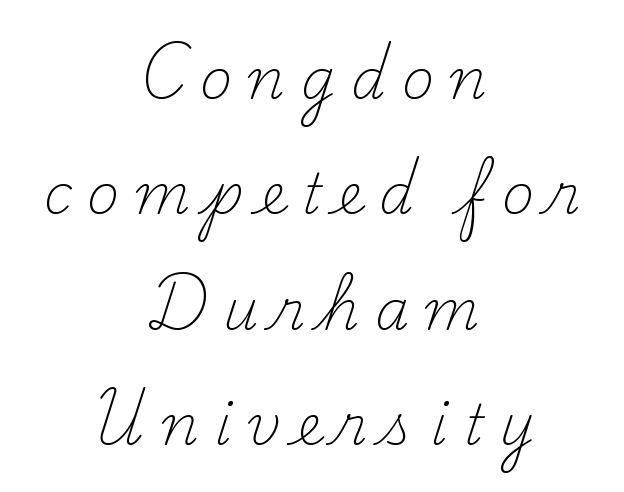
Q: Is the text bold? A: No.
Q: Is the text italic (slanted)? A: Yes.
Q: Is the text underlined? A: No.
Q: How is the paragraph aligned? A: Centered.
Q: Is the spacing between letters normal or unusually wide? A: Unusually wide.
Q: Is the spacing between lines tight, normal or loose? A: Loose.
Q: Width (condensed, normal, or wide)? A: Normal.
Q: Stroke contrast? A: Medium.
Q: x-height? A: Small.
Q: Monospaced? A: No.
